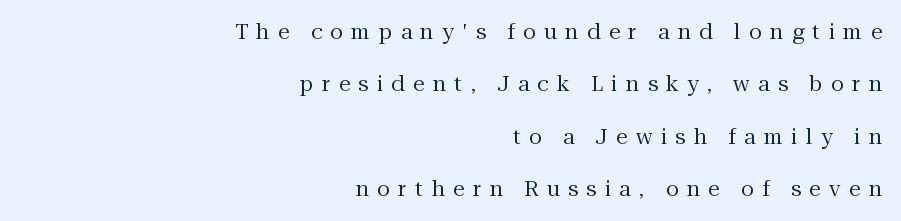
{"italic": "no", "bold": "no", "underline": "no", "align": "right", "line_spacing": "loose", "line_spacing_ratio": 2.49, "letter_spacing": "wide", "letter_spacing_em": 0.4, "glyph_px": 21}
